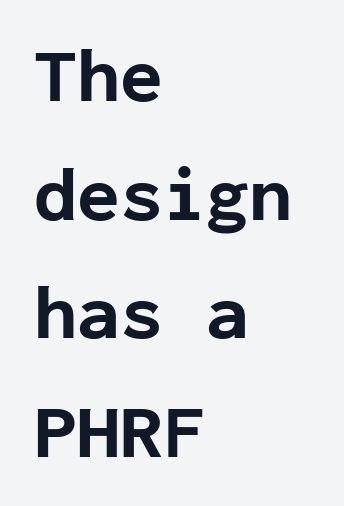
{"serif": "no", "italic": "no", "bold": "yes", "weight": "bold", "width": "normal", "stroke_contrast": "low", "x_height": "medium", "monospaced": "yes", "underline": "no", "align": "left", "line_spacing": "normal", "line_spacing_ratio": 1.52, "letter_spacing": "normal", "letter_spacing_em": 0.0, "glyph_px": 78}
